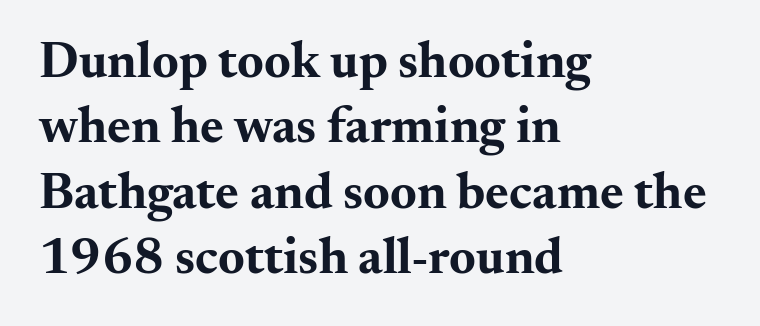
The horizontal fit of the characters is conventional and even. Words float on clear page, feet unadorned. Look at the bottom of the vertical strokes: they flare into serifs here. Posture: straight, roman, zero tilt. The letters are bold, with thick, heavy strokes. The line-height multiplier appears to be the usual default.
